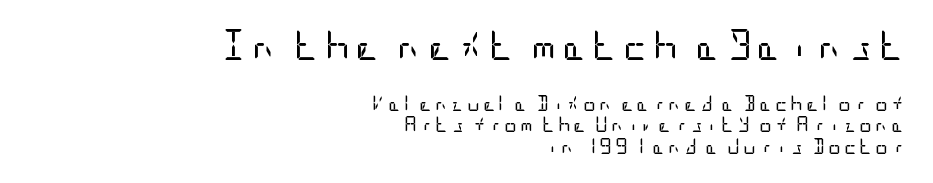
{"serif": "no", "italic": "no", "bold": "no", "weight": "regular", "width": "condensed", "stroke_contrast": "low", "x_height": "large", "underline": "no", "align": "right", "line_spacing": "normal", "line_spacing_ratio": 1.33, "larger_block": "first", "size_ratio": 1.94, "glyph_px": 31}
